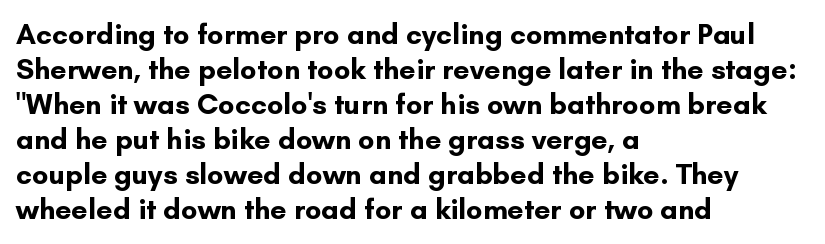
{"serif": "no", "italic": "no", "bold": "yes", "weight": "bold", "width": "normal", "stroke_contrast": "low", "x_height": "small", "monospaced": "no", "underline": "no", "align": "left", "line_spacing_ratio": 1.21, "letter_spacing": "normal", "letter_spacing_em": 0.0, "glyph_px": 29}
